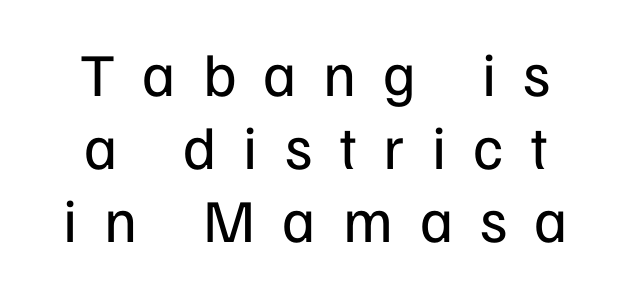
Every character sits straight up, as roman type does. The foot of each line stays bare and open. This reads as an unemphasized weight, regular at the heaviest. A sans-serif font was chosen for this passage. Spacing verdict: proportional, widths tailored to each character.
